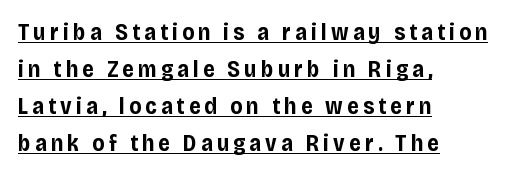
Q: Is the text bold? A: Yes.
Q: Is the text italic (slanted)? A: No, it is upright.
Q: Is the text underlined? A: Yes.
Q: How is the paragraph aligned? A: Left-aligned.
Q: Is the spacing between lines tight, normal or loose? A: Normal.
